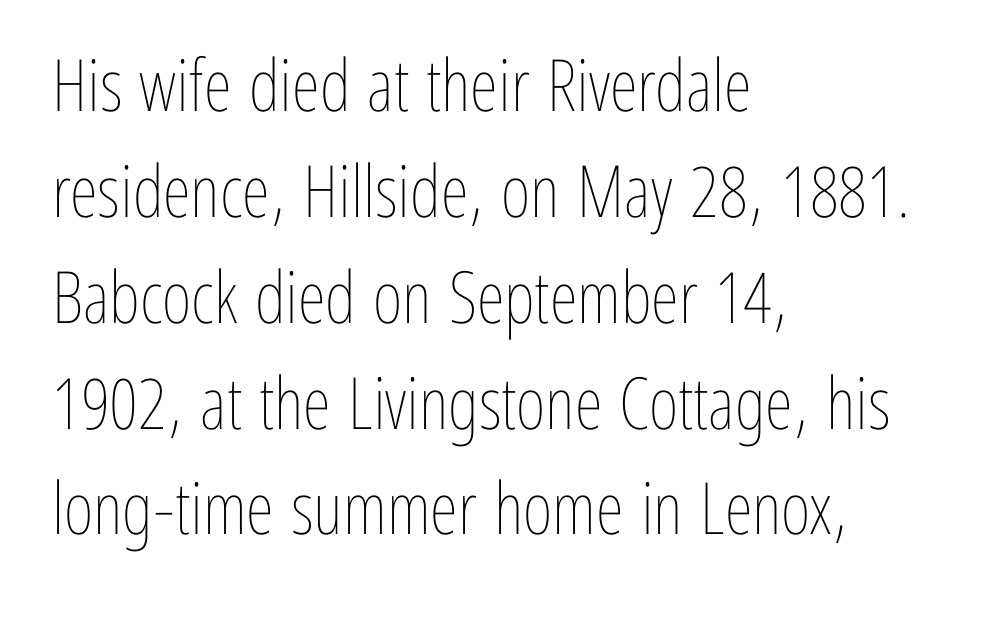
Descender tails drop into unmarked territory. The letters stand upright; this is a roman face. The passage shown is not bold in any degree. You could not count columns in this text — the font is proportionally spaced. Nobody touched the tracking dial on this one. Short and long lines alike share a common starting point at left.
